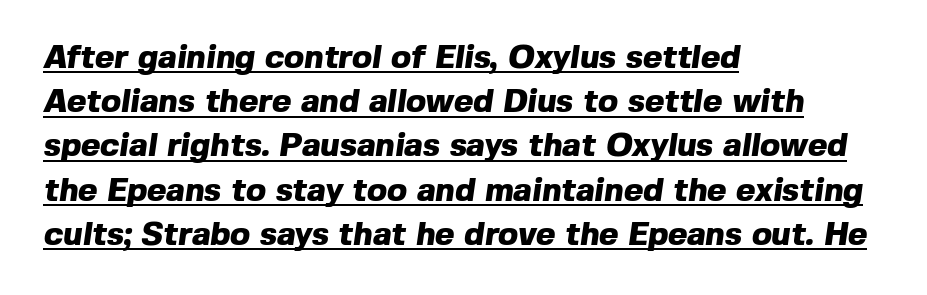
{"serif": "no", "bold": "yes", "weight": "heavy", "width": "normal", "x_height": "medium", "monospaced": "no", "underline": "yes", "align": "left", "line_spacing": "normal", "line_spacing_ratio": 1.34, "letter_spacing": "normal", "letter_spacing_em": 0.0, "glyph_px": 33}
